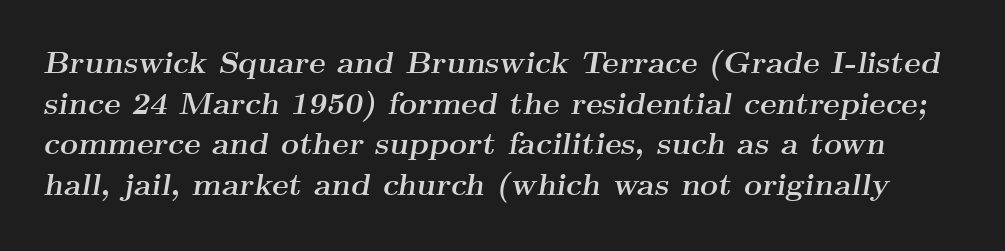
Unmarked baselines from the first word to the last. You'd pick this weight for a headline — it's a proper bold. Do the characters align in a grid? No, the font is proportional. The horizontal fit of the characters is conventional and even.
